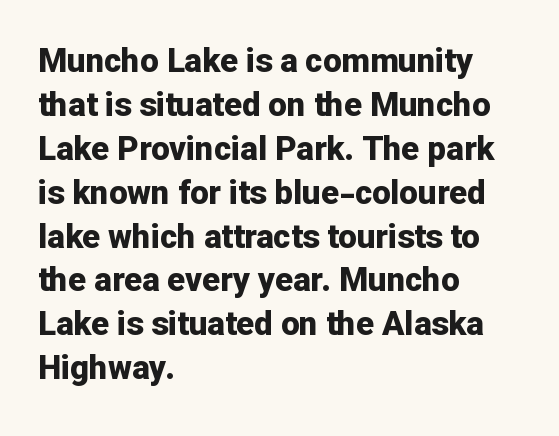
{"serif": "no", "italic": "no", "bold": "yes", "weight": "bold", "width": "normal", "stroke_contrast": "low", "x_height": "medium", "monospaced": "no", "underline": "no", "align": "left", "line_spacing": "normal", "line_spacing_ratio": 1.33, "letter_spacing": "normal", "letter_spacing_em": 0.0, "glyph_px": 33}
